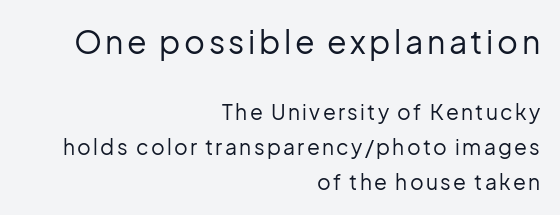
The image shows 32 px regular-weight sans-serif type, upright; set right-aligned, normal line spacing (1.65x), not underlined; the first (top) block is 1.52x larger; low stroke contrast and a medium x-height.
